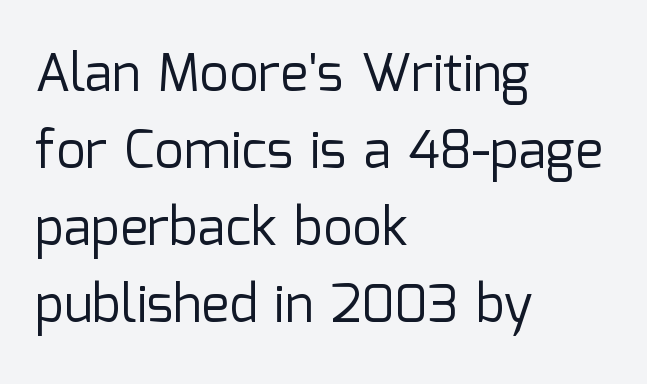
{"serif": "no", "italic": "no", "bold": "no", "weight": "regular", "width": "normal", "stroke_contrast": "low", "x_height": "medium", "monospaced": "no", "underline": "no", "align": "left", "line_spacing": "normal", "line_spacing_ratio": 1.48, "letter_spacing": "normal", "letter_spacing_em": 0.0, "glyph_px": 52}
